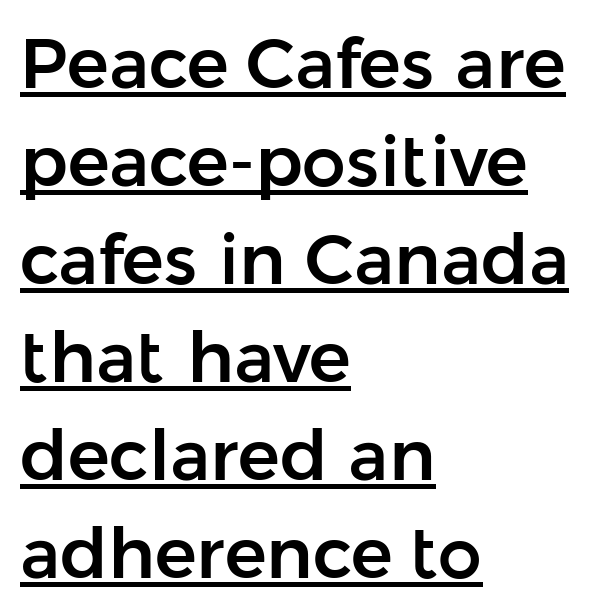
The image shows 70 px sans-serif type, upright; set left-aligned, normal line spacing (1.4x), normal letter spacing, underlined; low stroke contrast and a medium x-height.
